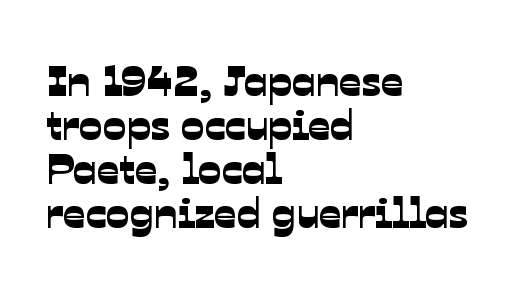
The image shows 44 px sans-serif type; set left-aligned, tight line spacing (1.0x), normal letter spacing, not underlined; low stroke contrast and a medium x-height.
